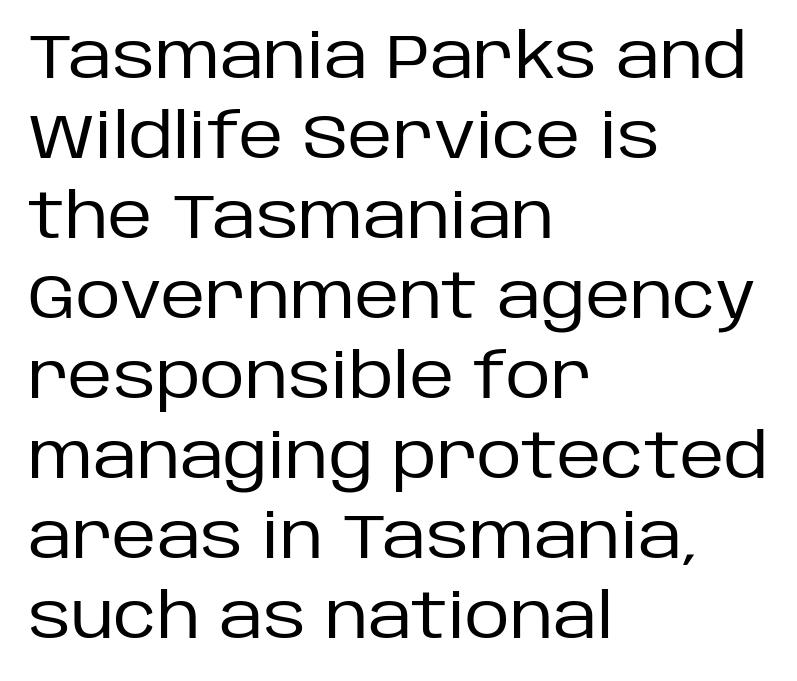
The image shows 62 px regular-weight sans-serif type, upright; set left-aligned, normal line spacing (1.29x), normal letter spacing, not underlined; low stroke contrast and a large x-height.
